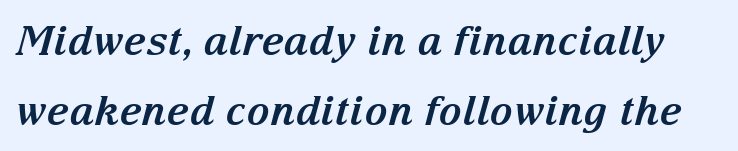
The text carries the slant typical of an italic or oblique font. Each word holds together tightly as a unit, with standard inter-letter gaps. Font category for this specimen: serif. Anything drawn beneath the words? Only blank space.
